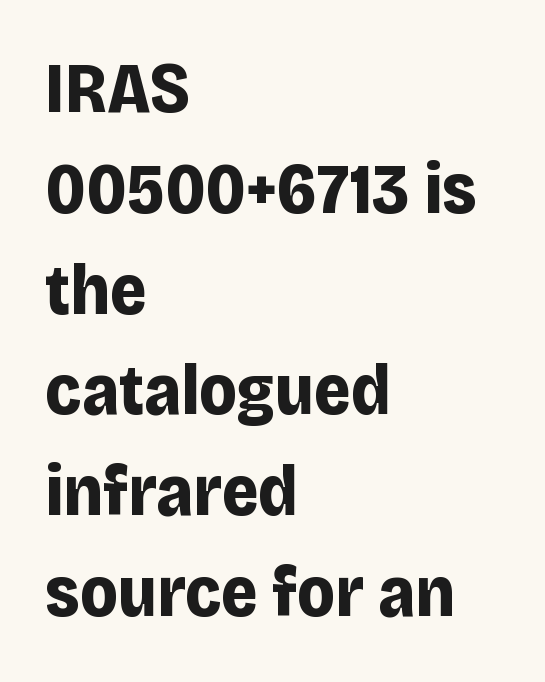
The image shows 71 px bold sans-serif type, upright; set left-aligned, normal line spacing (1.42x), normal letter spacing, not underlined; low stroke contrast and a large x-height.
